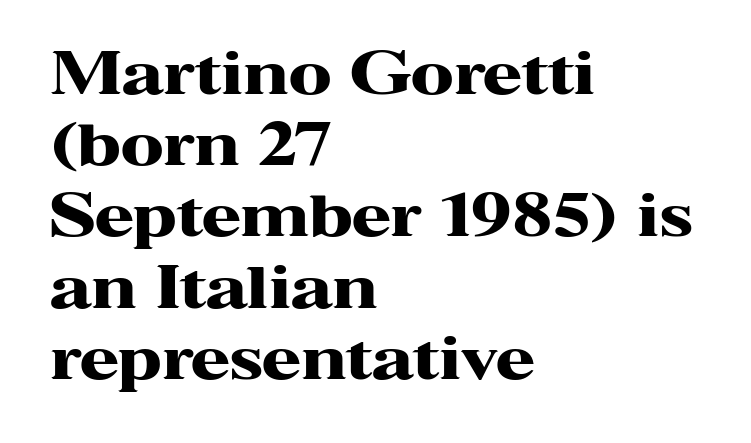
The image shows 57 px heavy, wide serif type, upright; set left-aligned, normal line spacing (1.25x), normal letter spacing, not underlined; high stroke contrast and a medium x-height.
